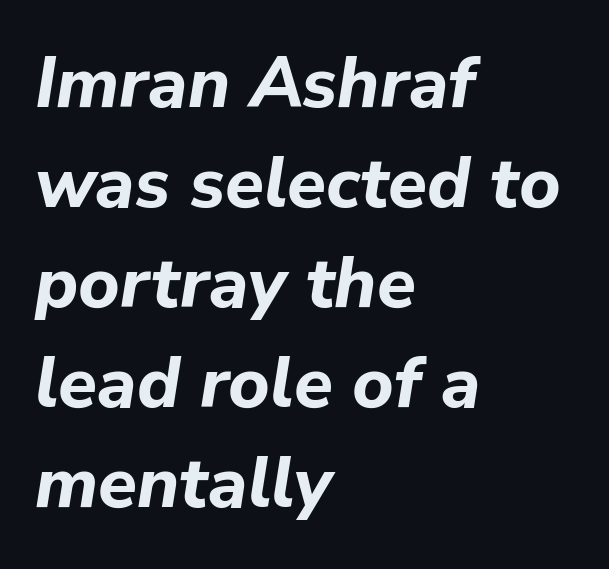
Nobody touched the tracking dial on this one. A typesetter would call this proportional, since set widths differ per character. Rendered with sloped, italic letterforms. Leftover space on each line is placed entirely after the last word.
